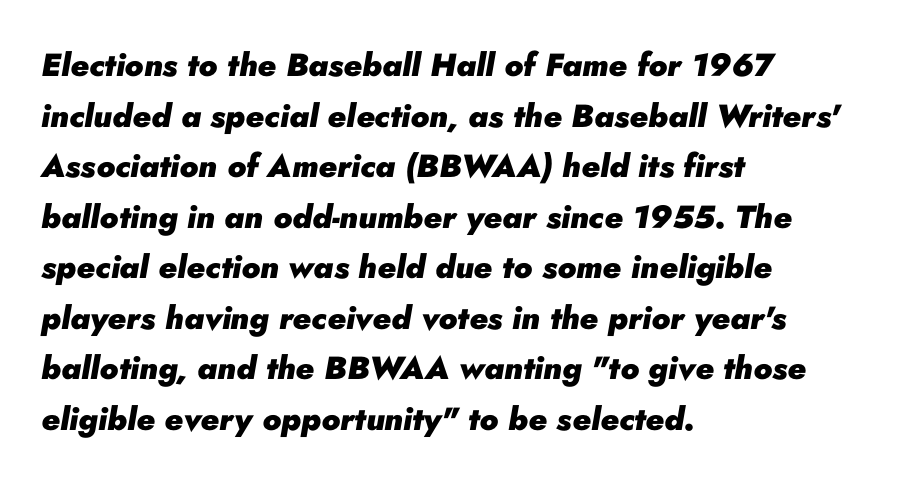
Compared with a centered layout, this one pins lines to the left instead. You could not count columns in this text — the font is proportionally spaced. The lettering tilts uniformly, giving the passage an italic look. Normally led — the rows are evenly, conventionally spaced. Bold? Absolutely — the strokes are thick and heavy.
